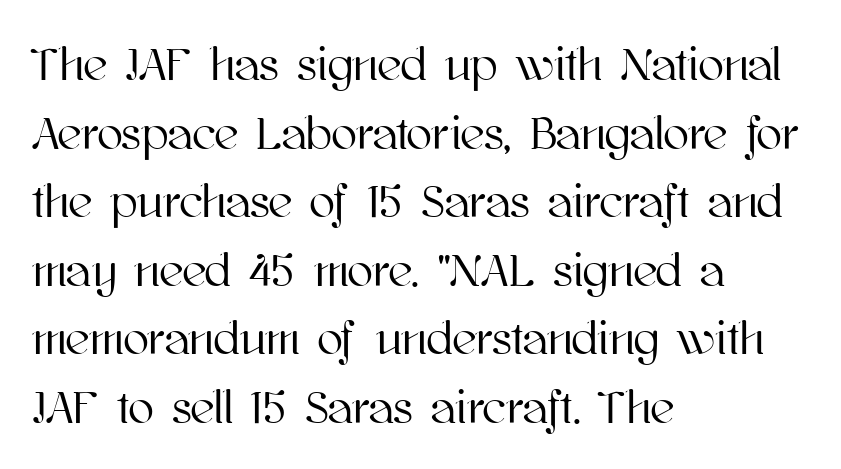
Q: Is the text italic (slanted)? A: No, it is upright.
Q: Is the text underlined? A: No.
Q: How is the paragraph aligned? A: Left-aligned.
Q: Is the spacing between letters normal or unusually wide? A: Normal.
Q: Is the spacing between lines tight, normal or loose? A: Normal.
Q: Width (condensed, normal, or wide)? A: Normal.
Q: Stroke contrast? A: High.
Q: x-height? A: Medium.
Q: Monospaced? A: No.
